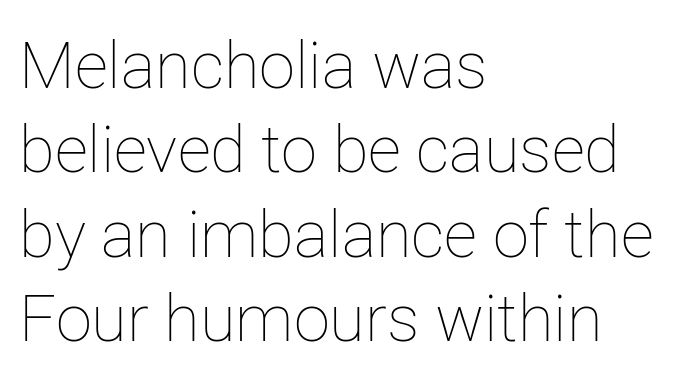
Each stroke keeps to a modest, everyday thickness or less. Is the block centered? No — it sits flush against the left margin. Plain, unruled lines of type. Italic: no, the glyphs are upright roman.
